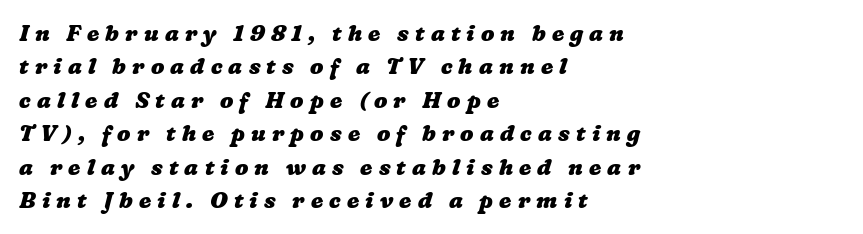
{"bold": "yes", "underline": "no", "align": "left", "line_spacing": "normal", "line_spacing_ratio": 1.52, "letter_spacing": "wide", "letter_spacing_em": 0.28, "glyph_px": 22}
